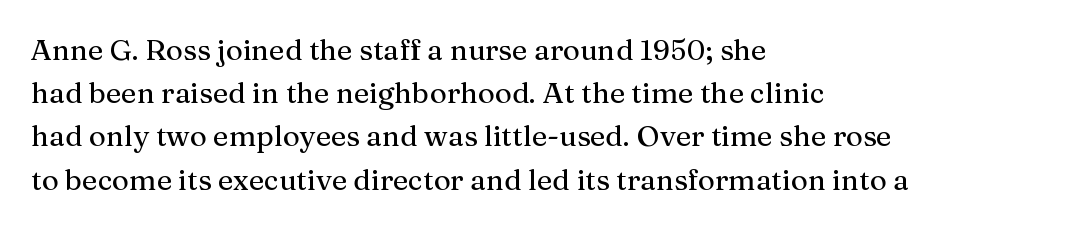
Q: Is the text italic (slanted)? A: No, it is upright.
Q: Is the typeface a serif or a sans-serif typeface? A: Serif.
Q: Is the text underlined? A: No.
Q: How is the paragraph aligned? A: Left-aligned.
Q: Is the spacing between letters normal or unusually wide? A: Normal.
Q: Is the spacing between lines tight, normal or loose? A: Normal.
Q: Width (condensed, normal, or wide)? A: Normal.
Q: Stroke contrast? A: Medium.
Q: x-height? A: Medium.
Q: Monospaced? A: No.
